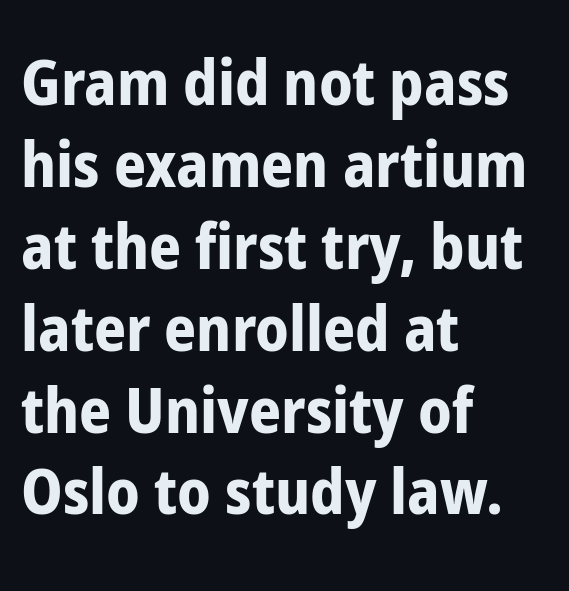
{"serif": "no", "italic": "no", "bold": "yes", "weight": "bold", "width": "condensed", "stroke_contrast": "low", "x_height": "medium", "monospaced": "no", "underline": "no", "align": "left", "line_spacing": "normal", "line_spacing_ratio": 1.3, "letter_spacing": "normal", "letter_spacing_em": 0.0, "glyph_px": 63}
